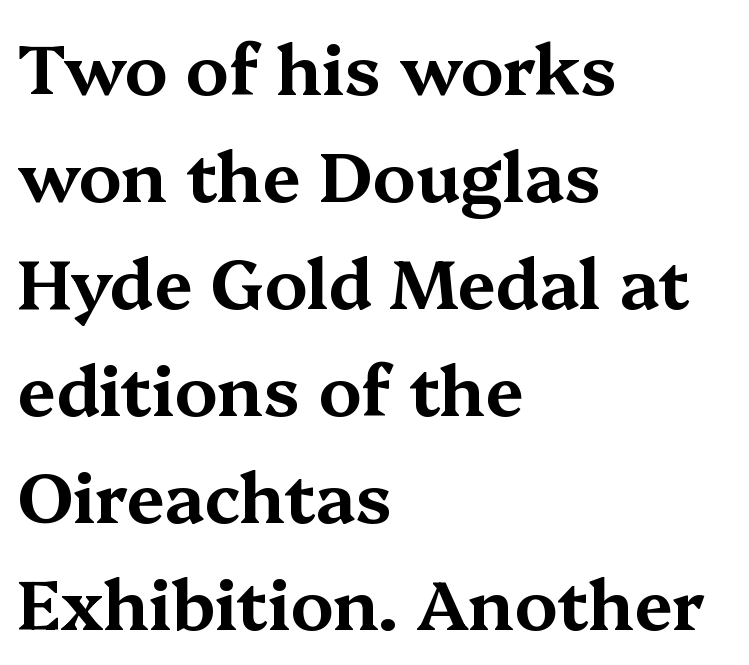
The image shows 69 px wide serif type, upright; set left-aligned, normal line spacing (1.55x), normal letter spacing, not underlined; medium stroke contrast and a medium x-height.
